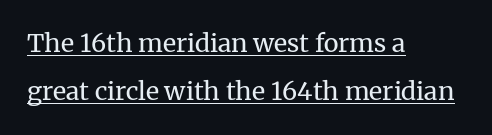
{"italic": "no", "bold": "no", "underline": "yes", "align": "left", "line_spacing": "loose", "line_spacing_ratio": 1.94, "letter_spacing": "normal", "letter_spacing_em": 0.0, "glyph_px": 25}
